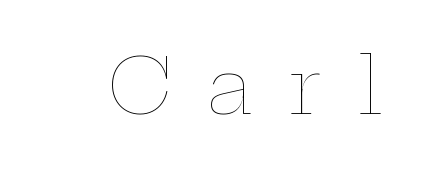
{"italic": "no", "bold": "no", "weight": "thin", "width": "wide", "stroke_contrast": "low", "x_height": "medium", "monospaced": "no", "underline": "no", "letter_spacing": "wide", "letter_spacing_em": 0.47, "glyph_px": 76}
